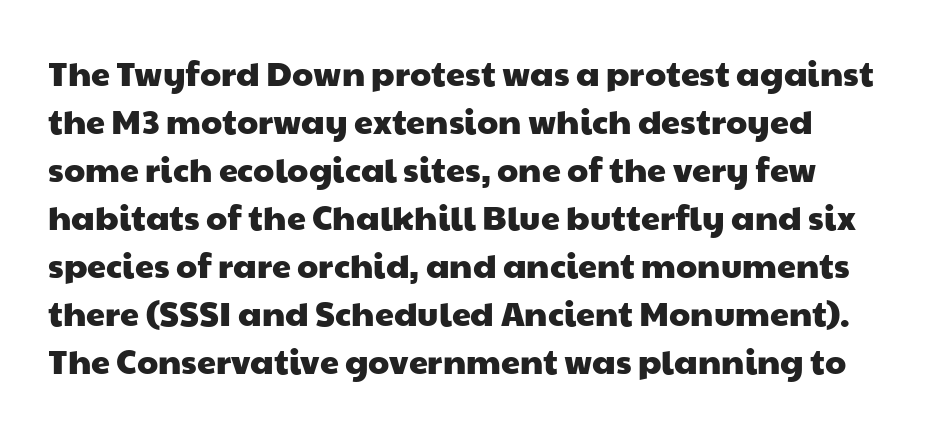
Q: Is the typeface a serif or a sans-serif typeface? A: Sans-serif.
Q: Is the text underlined? A: No.
Q: Is the spacing between letters normal or unusually wide? A: Normal.
Q: Is the spacing between lines tight, normal or loose? A: Normal.
Q: Width (condensed, normal, or wide)? A: Wide.
Q: Stroke contrast? A: Low.
Q: x-height? A: Medium.
Q: Monospaced? A: No.
